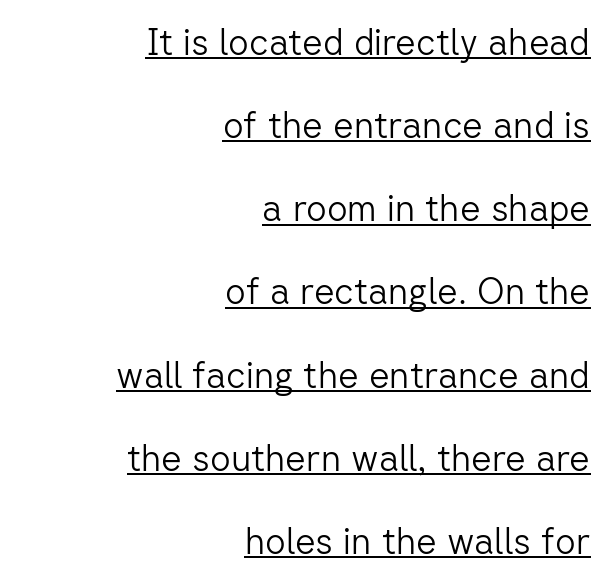
Q: Is the text bold? A: No.
Q: Is the text italic (slanted)? A: No, it is upright.
Q: Is the typeface a serif or a sans-serif typeface? A: Sans-serif.
Q: Is the text underlined? A: Yes.
Q: How is the paragraph aligned? A: Right-aligned.
Q: Is the spacing between letters normal or unusually wide? A: Normal.
Q: Is the spacing between lines tight, normal or loose? A: Loose.
Q: Width (condensed, normal, or wide)? A: Normal.
Q: Stroke contrast? A: Low.
Q: x-height? A: Medium.
Q: Monospaced? A: No.
